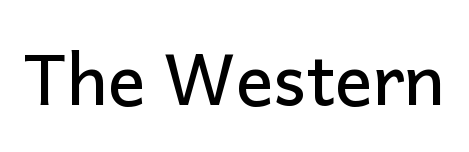
The image shows 70 px sans-serif type, upright; set normal letter spacing, not underlined; low stroke contrast and a medium x-height.
